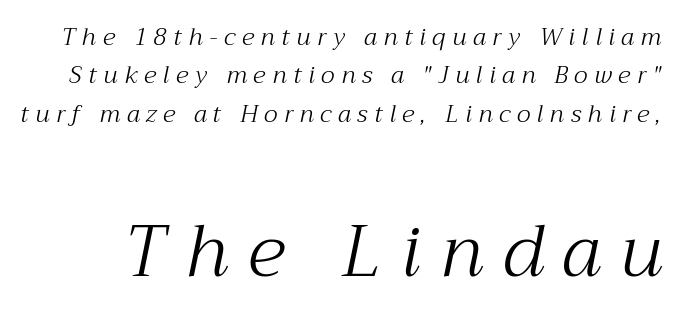
The letterforms stand isolated, each surrounded by extra space. This sample has the flowing, uneven cadence of proportional lettering. The rendering applies a slant to the glyphs. Descender tails drop into unmarked territory. The rendering enlarges the type as you move from the upper chunk to the lower.
